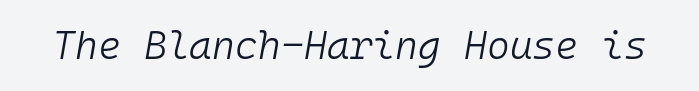
The passage shown is typed in a monospace face where columns stay perfectly aligned. A light-to-regular cut is what we see here. Quick note: underline off. Style check: oblique.
